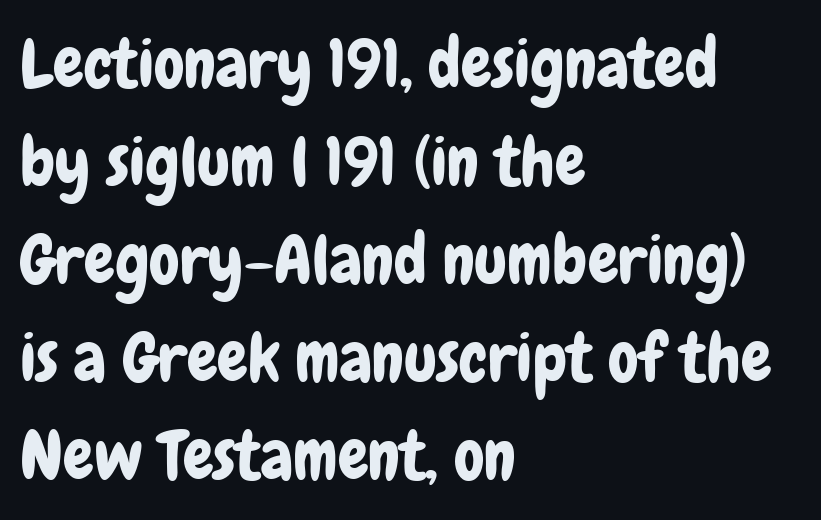
{"serif": "no", "italic": "no", "width": "condensed", "stroke_contrast": "low", "x_height": "medium", "monospaced": "no", "underline": "no", "align": "left", "line_spacing": "normal", "line_spacing_ratio": 1.44, "letter_spacing": "normal", "letter_spacing_em": 0.0, "glyph_px": 68}
